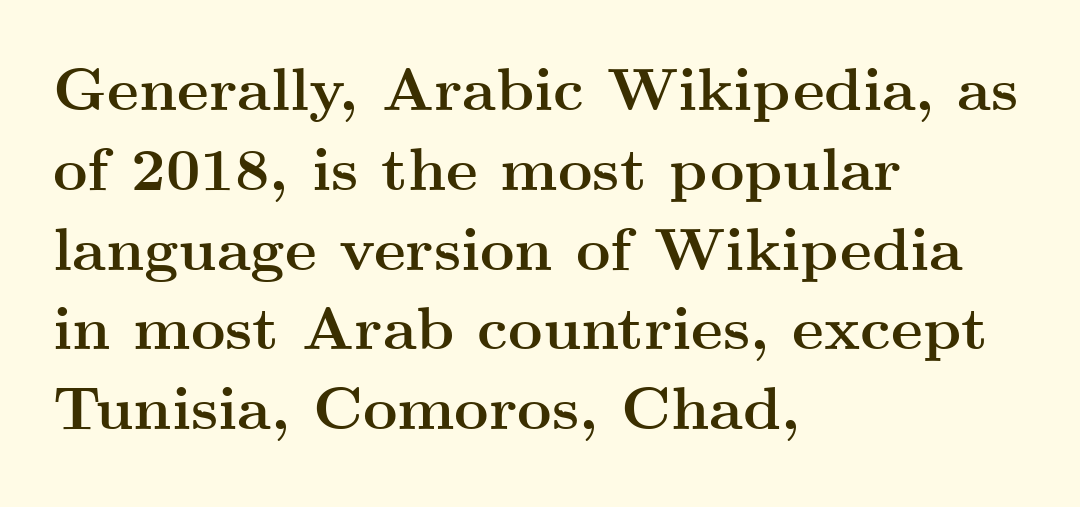
The image shows 60 px semibold, wide serif type, upright; set left-aligned, normal line spacing (1.33x), normal letter spacing, not underlined; medium stroke contrast and a small x-height.
